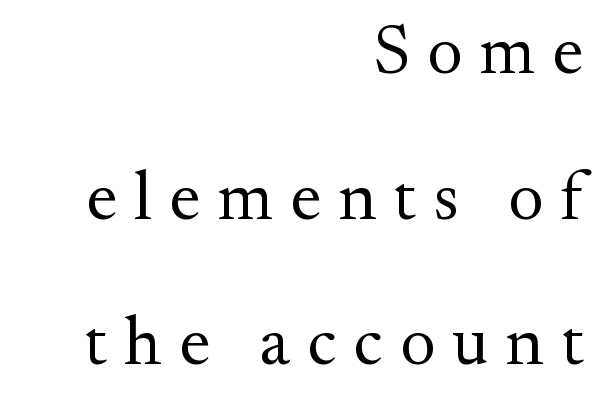
Q: Is the text bold? A: No.
Q: Is the text italic (slanted)? A: No, it is upright.
Q: Is the typeface a serif or a sans-serif typeface? A: Serif.
Q: Is the text underlined? A: No.
Q: How is the paragraph aligned? A: Right-aligned.
Q: Is the spacing between letters normal or unusually wide? A: Unusually wide.
Q: Is the spacing between lines tight, normal or loose? A: Loose.
Q: Width (condensed, normal, or wide)? A: Normal.
Q: Stroke contrast? A: Medium.
Q: x-height? A: Small.
Q: Monospaced? A: No.
